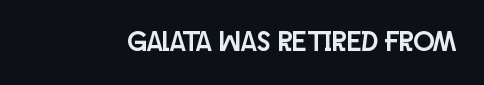
Q: Is the text italic (slanted)? A: No, it is upright.
Q: Is the typeface a serif or a sans-serif typeface? A: Sans-serif.
Q: Is the text underlined? A: No.
Q: Is the spacing between letters normal or unusually wide? A: Normal.
Q: Width (condensed, normal, or wide)? A: Condensed.
Q: Stroke contrast? A: Low.
Q: x-height? A: Large.
Q: Monospaced? A: No.
